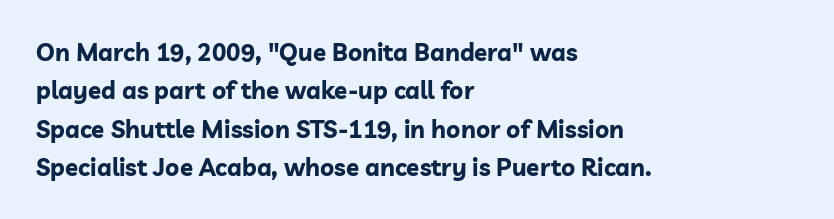
Check the space under the baseline: it is left empty. A classic flush-left, rag-right setting is used for this passage. These lines sit exactly where default settings would place them. Students, note that the glyphs here touch the page at normal intervals. The type sits square on the baseline with zero lean.
